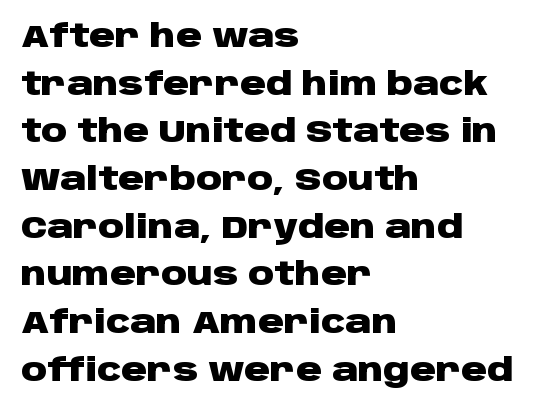
{"serif": "no", "italic": "no", "bold": "yes", "weight": "heavy", "width": "wide", "stroke_contrast": "low", "x_height": "large", "monospaced": "no", "underline": "no", "align": "left", "line_spacing": "normal", "line_spacing_ratio": 1.49, "letter_spacing": "normal", "letter_spacing_em": 0.0, "glyph_px": 32}
